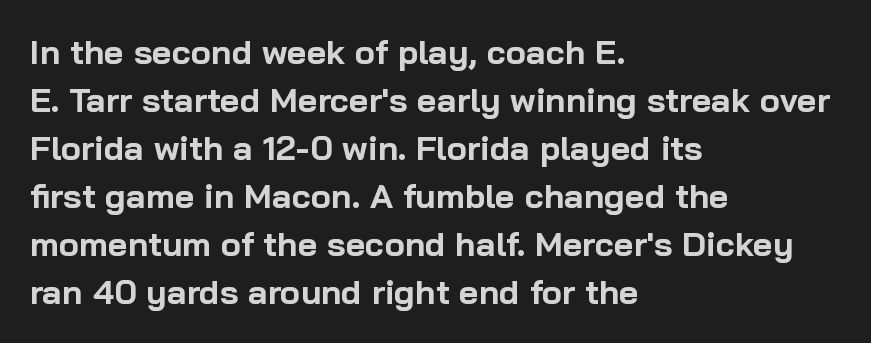
Every row of glyphs begins at an identical x-position on the left. The tracking reads as untouched default to a designer's eye. The designer left line spacing at the default. Anything drawn beneath the words? Only blank space. Type style note: lacks serifs.
